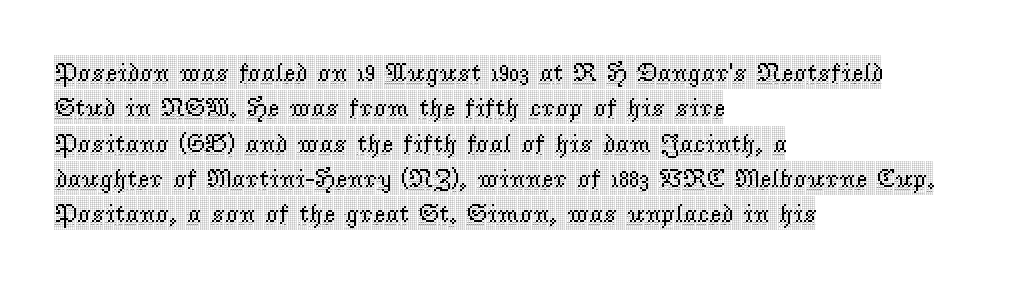
Q: Is the text italic (slanted)? A: No, it is upright.
Q: Is the text underlined? A: No.
Q: How is the paragraph aligned? A: Left-aligned.
Q: Is the spacing between letters normal or unusually wide? A: Normal.
Q: Is the spacing between lines tight, normal or loose? A: Normal.
